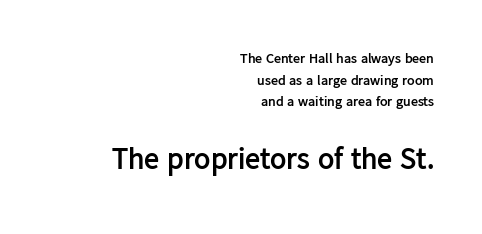
{"serif": "no", "italic": "no", "bold": "yes", "weight": "semibold", "width": "normal", "stroke_contrast": "low", "x_height": "medium", "monospaced": "no", "underline": "no", "align": "right", "line_spacing": "normal", "line_spacing_ratio": 1.55, "letter_spacing": "normal", "letter_spacing_em": 0.0, "larger_block": "second", "size_ratio": 2.14, "glyph_px": 30}
